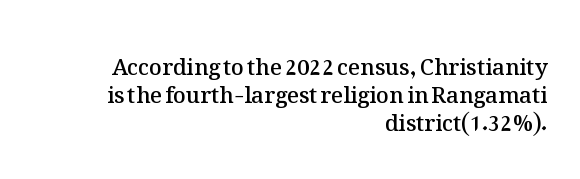
Q: Is the text bold? A: Semi-bold.
Q: Is the text italic (slanted)? A: No, it is upright.
Q: Is the text underlined? A: No.
Q: How is the paragraph aligned? A: Right-aligned.
Q: Is the spacing between letters normal or unusually wide? A: Normal.
Q: Is the spacing between lines tight, normal or loose? A: Normal.
